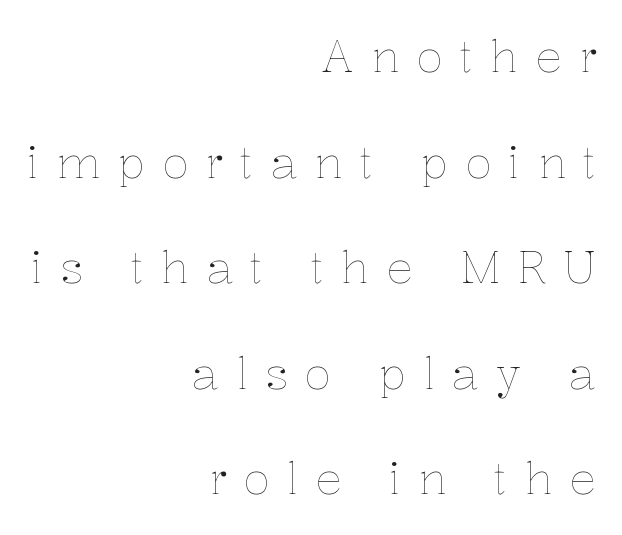
{"italic": "no", "bold": "no", "weight": "thin", "width": "normal", "stroke_contrast": "low", "x_height": "medium", "monospaced": "no", "underline": "no", "align": "right", "line_spacing": "loose", "line_spacing_ratio": 2.4, "letter_spacing": "wide", "letter_spacing_em": 0.39, "glyph_px": 44}
